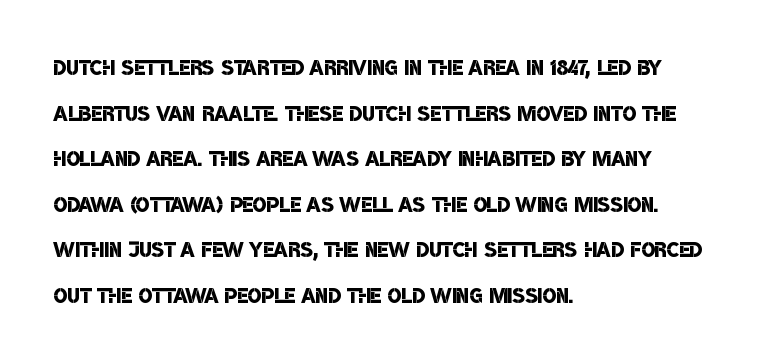
The words here are not underlined. The face used here is rendered with its standard letterfit. You could not count columns in this text — the font is proportionally spaced. Weight: semibold (demi).
